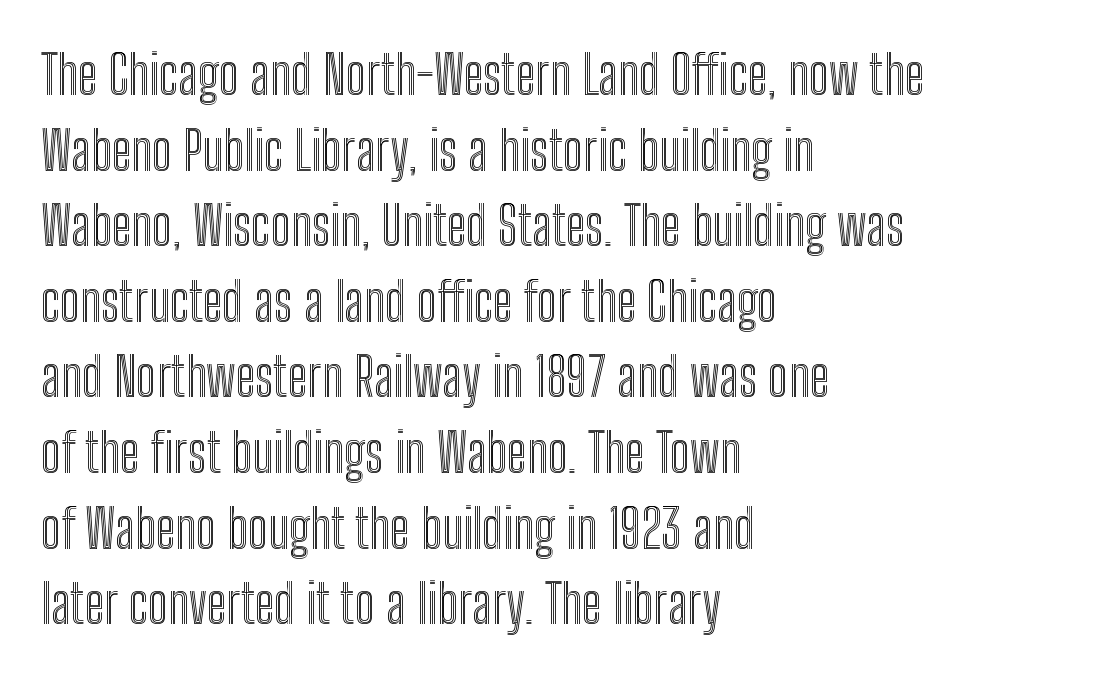
The image shows 54 px condensed type, upright; set left-aligned, normal line spacing (1.4x), normal letter spacing, not underlined; a medium x-height.
